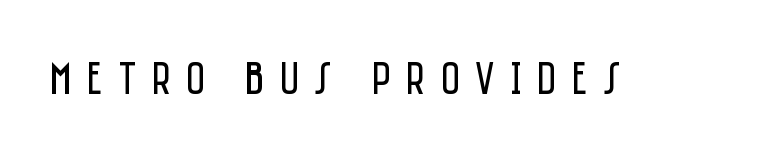
The image shows 47 px regular-weight, condensed sans-serif type, upright; set unusually wide letter spacing (+0.32 em), not underlined; low stroke contrast and a large x-height.
